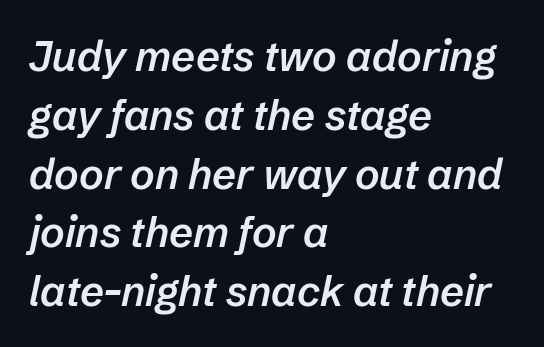
In terms of posture, this sample is oblique. Do the characters align in a grid? No, the font is proportional. Compared with a centered layout, this one pins lines to the left instead. These lines sit exactly where default settings would place them.
